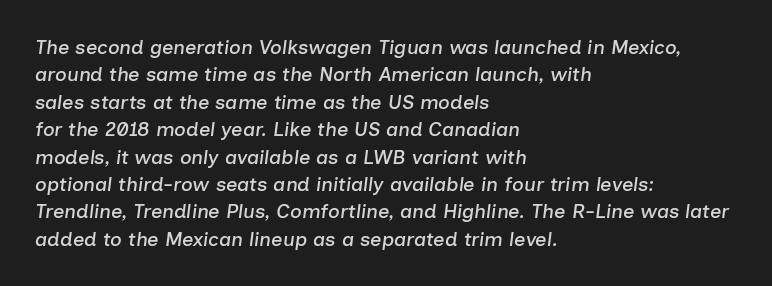
A clean baseline with only descenders dipping below it. The axis of the letterforms is tilted away from vertical. Summary of vertical rhythm: regular, with standard interline spacing. The rag falls on the right side of this text block. Letter spacing: default.
